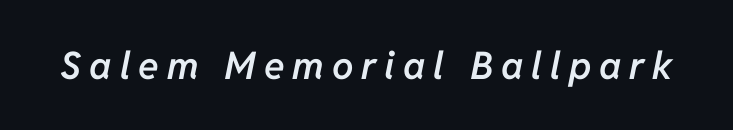
The image shows 38 px semibold type, italic (leaning right); set unusually wide letter spacing (+0.21 em), not underlined; low stroke contrast and a medium x-height.
